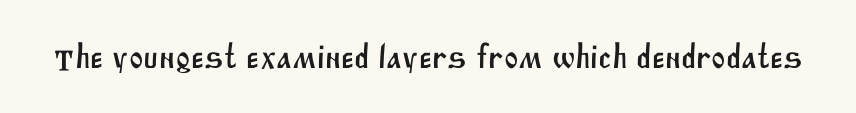
Q: Is the typeface a serif or a sans-serif typeface? A: Sans-serif.
Q: Is the text underlined? A: No.
Q: Is the spacing between letters normal or unusually wide? A: Normal.
Q: Width (condensed, normal, or wide)? A: Normal.
Q: Stroke contrast? A: Medium.
Q: x-height? A: Large.
Q: Monospaced? A: No.
